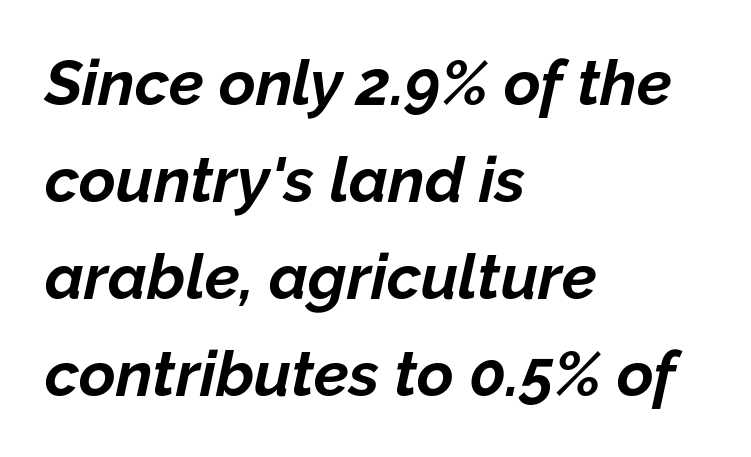
The image shows 63 px bold type, italic (leaning right); set left-aligned, normal line spacing (1.54x), normal letter spacing, not underlined; low stroke contrast and a medium x-height.
